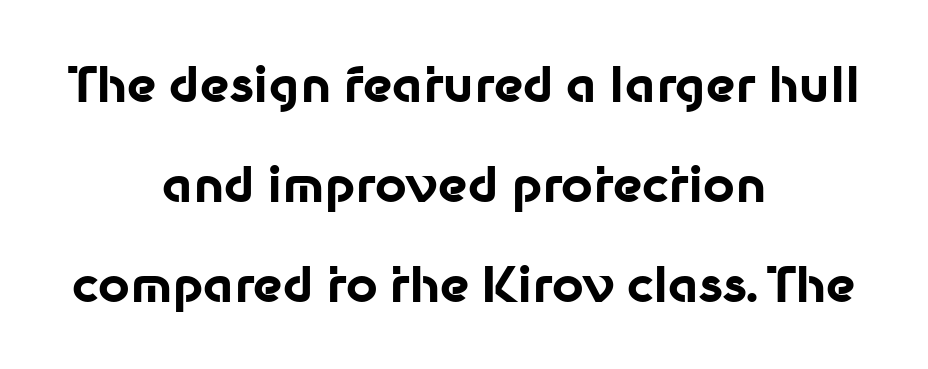
{"serif": "no", "italic": "no", "bold": "yes", "weight": "bold", "width": "normal", "stroke_contrast": "low", "x_height": "medium", "monospaced": "no", "underline": "no", "align": "center", "line_spacing": "loose", "line_spacing_ratio": 2.04, "letter_spacing": "normal", "letter_spacing_em": 0.0, "glyph_px": 49}
